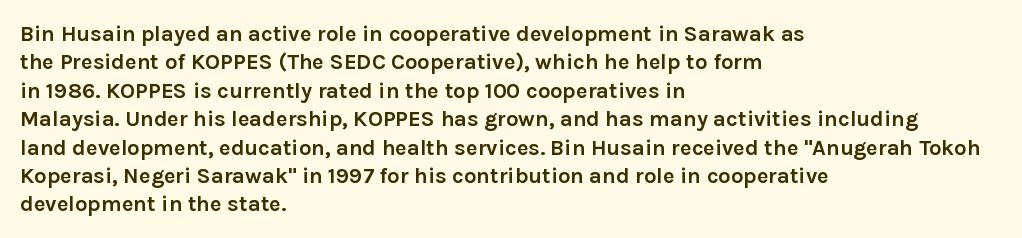
Q: Is the text bold? A: Yes.
Q: Is the text italic (slanted)? A: No, it is upright.
Q: Is the text underlined? A: No.
Q: How is the paragraph aligned? A: Left-aligned.
Q: Is the spacing between letters normal or unusually wide? A: Normal.
Q: Is the spacing between lines tight, normal or loose? A: Normal.
